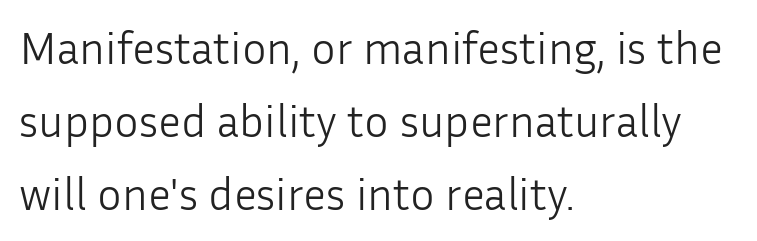
The face used here is proportionally spaced, like ordinary book or web type. Here the glyphs are tracked normally, forming tight word shapes. Interline gaps are of average width in this sample. In terms of posture, this sample is upright.
